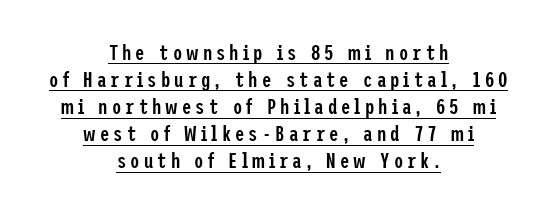
The image shows 21 px text type, upright; set centered, normal line spacing (1.29x), underlined.
